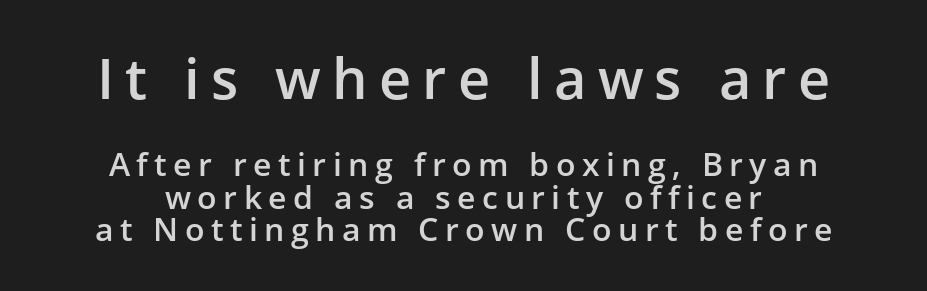
Q: Is the text bold? A: Semi-bold.
Q: Is the text italic (slanted)? A: No, it is upright.
Q: Is the typeface a serif or a sans-serif typeface? A: Sans-serif.
Q: Is the text underlined? A: No.
Q: How is the paragraph aligned? A: Centered.
Q: Is the spacing between letters normal or unusually wide? A: Unusually wide.
Q: Is the spacing between lines tight, normal or loose? A: Tight.
Q: Which block of text is set in a larger size, the first (top) or the second (bottom)? A: The first (top) one.
Q: Width (condensed, normal, or wide)? A: Normal.
Q: Stroke contrast? A: Low.
Q: x-height? A: Medium.
Q: Monospaced? A: No.
